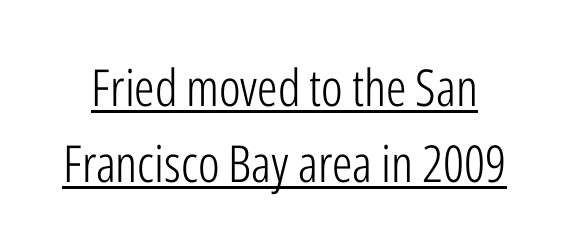
The lettering stays uniformly vertical, giving the passage a roman look. In terms of letterform style, serifs are entirely absent. Inter-character spacing is left at the font's built-in metrics. A quiet, ordinary-to-light weight characterises the typeface.
